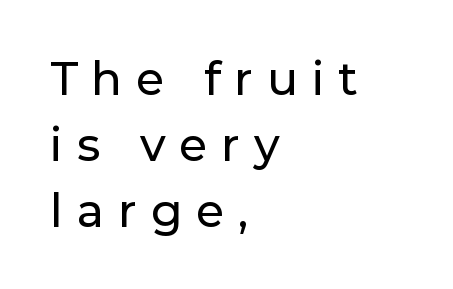
Q: Is the text italic (slanted)? A: No, it is upright.
Q: Is the typeface a serif or a sans-serif typeface? A: Sans-serif.
Q: Is the text underlined? A: No.
Q: How is the paragraph aligned? A: Left-aligned.
Q: Is the spacing between letters normal or unusually wide? A: Unusually wide.
Q: Is the spacing between lines tight, normal or loose? A: Normal.
Q: Width (condensed, normal, or wide)? A: Normal.
Q: Stroke contrast? A: Low.
Q: x-height? A: Medium.
Q: Monospaced? A: No.
